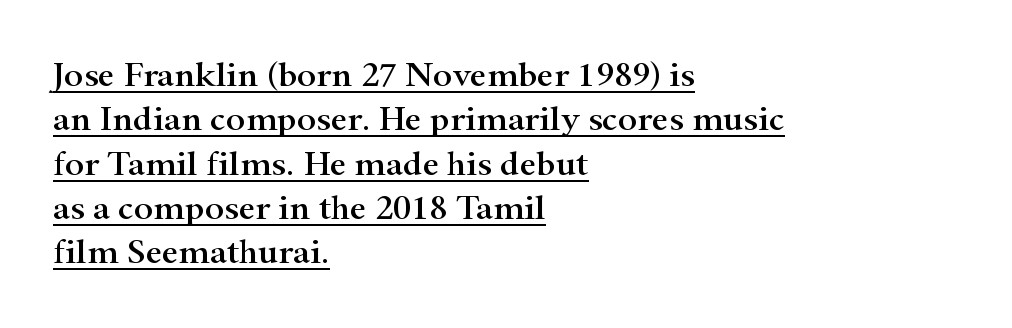
Q: Is the text italic (slanted)? A: No, it is upright.
Q: Is the typeface a serif or a sans-serif typeface? A: Serif.
Q: Is the text underlined? A: Yes.
Q: How is the paragraph aligned? A: Left-aligned.
Q: Is the spacing between letters normal or unusually wide? A: Normal.
Q: Width (condensed, normal, or wide)? A: Wide.
Q: Stroke contrast? A: High.
Q: x-height? A: Small.
Q: Monospaced? A: No.
